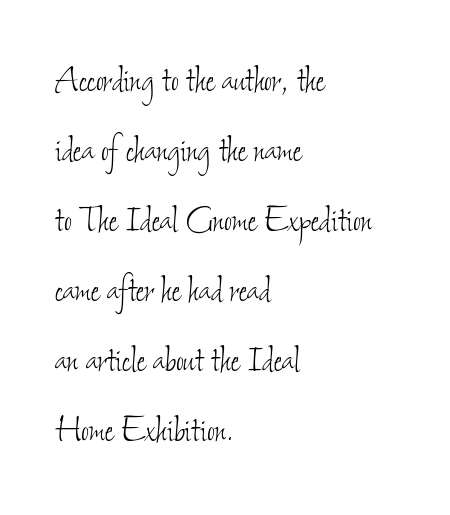
The image shows 43 px thin, condensed type; set left-aligned, normal line spacing (1.63x), normal letter spacing, not underlined; low stroke contrast and a small x-height.
